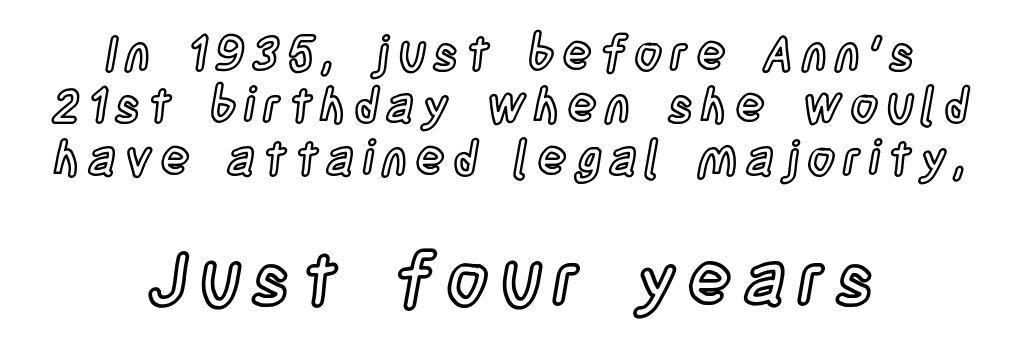
{"width": "condensed", "x_height": "large", "monospaced": "no", "underline": "no", "align": "center", "line_spacing": "tight", "line_spacing_ratio": 1.09, "larger_block": "second", "size_ratio": 1.5, "glyph_px": 72}
